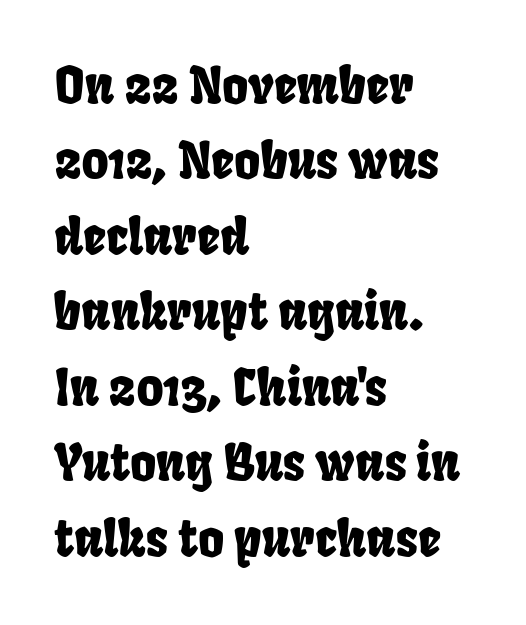
The setting favours the left margin, as ordinary paragraphs usually do. Regarding serifs, this sample does without them. What's the leading like? Ordinary, nothing unusual. Words float on clear page, feet unadorned. The face used here is proportionally spaced, like ordinary book or web type.
